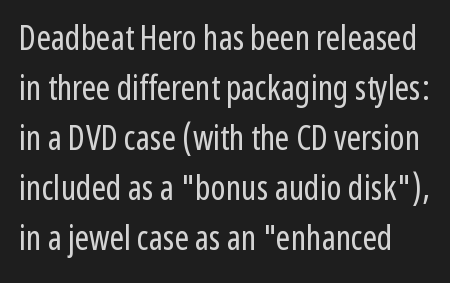
Leading matches the norm, producing a regular column. Weight: in the light-to-regular range. The letters stand straight up with perfectly vertical stems. Quick note: underline off.
